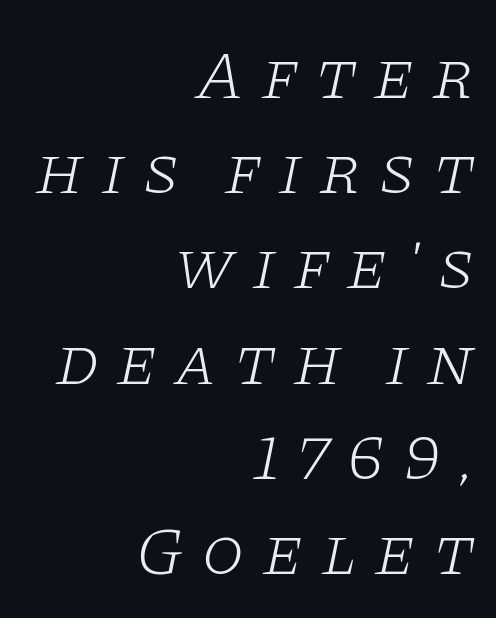
{"serif": "yes", "italic": "yes", "lean": "right", "slant_degrees": 11, "bold": "no", "weight": "light", "width": "wide", "stroke_contrast": "low", "x_height": "large", "monospaced": "no", "underline": "no", "align": "right", "line_spacing": "normal", "line_spacing_ratio": 1.38, "letter_spacing": "wide", "letter_spacing_em": 0.24, "glyph_px": 69}
